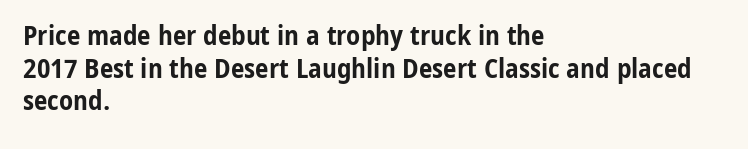
The image shows 27 px bold type, upright; set left-aligned, line spacing 1.21x, normal letter spacing, not underlined.
